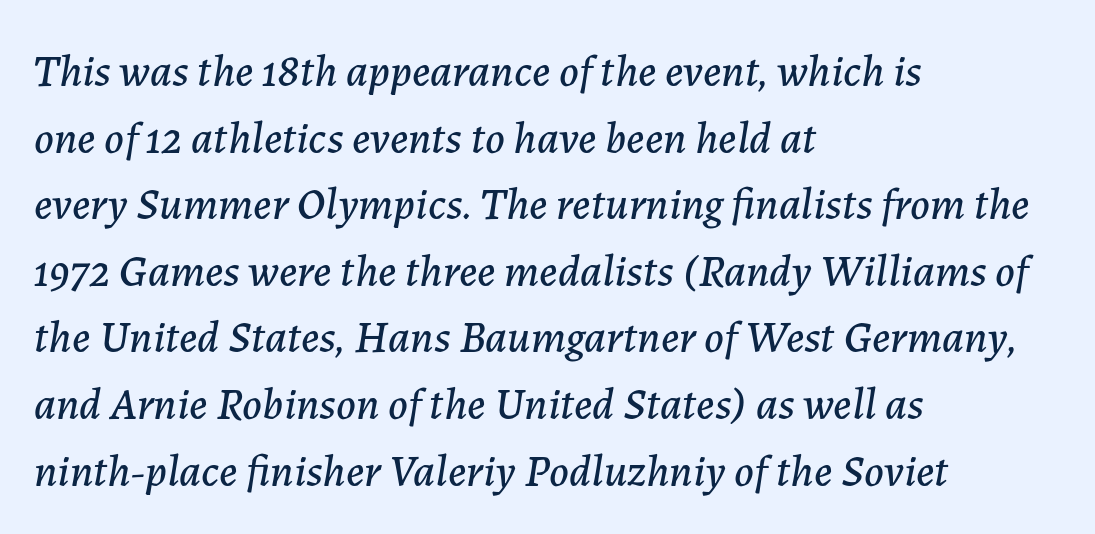
{"italic": "yes", "lean": "right", "slant_degrees": 7, "width": "normal", "stroke_contrast": "low", "x_height": "medium", "monospaced": "no", "underline": "no", "align": "left", "line_spacing": "normal", "line_spacing_ratio": 1.48, "letter_spacing": "normal", "letter_spacing_em": 0.0, "glyph_px": 45}
